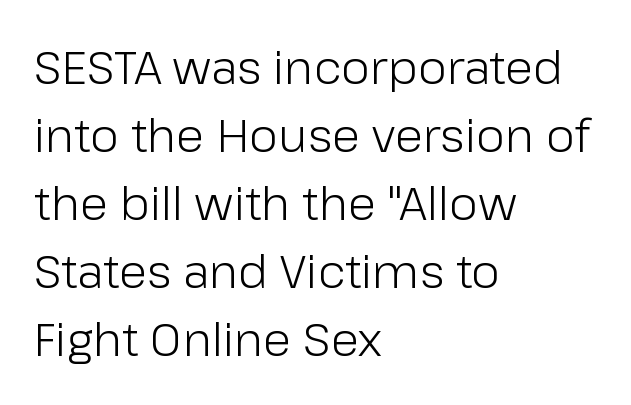
{"serif": "no", "italic": "no", "bold": "no", "weight": "light", "width": "normal", "stroke_contrast": "low", "x_height": "medium", "monospaced": "no", "underline": "no", "align": "left", "line_spacing": "normal", "line_spacing_ratio": 1.48, "letter_spacing": "normal", "letter_spacing_em": 0.0, "glyph_px": 46}
